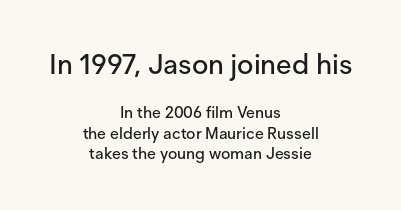
The image shows 28 px sans-serif type, upright; set centered, normal line spacing (1.28x), normal letter spacing, not underlined; the first (top) block is 1.75x larger; low stroke contrast and a medium x-height.
